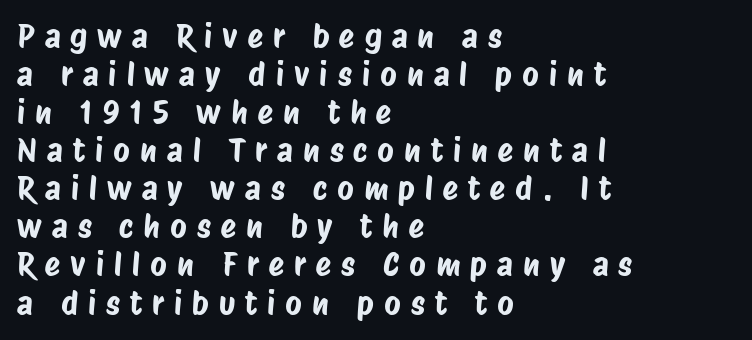
{"serif": "no", "width": "condensed", "stroke_contrast": "low", "x_height": "large", "monospaced": "no", "underline": "no", "align": "left", "line_spacing_ratio": 1.19, "letter_spacing": "wide", "letter_spacing_em": 0.31, "glyph_px": 32}
